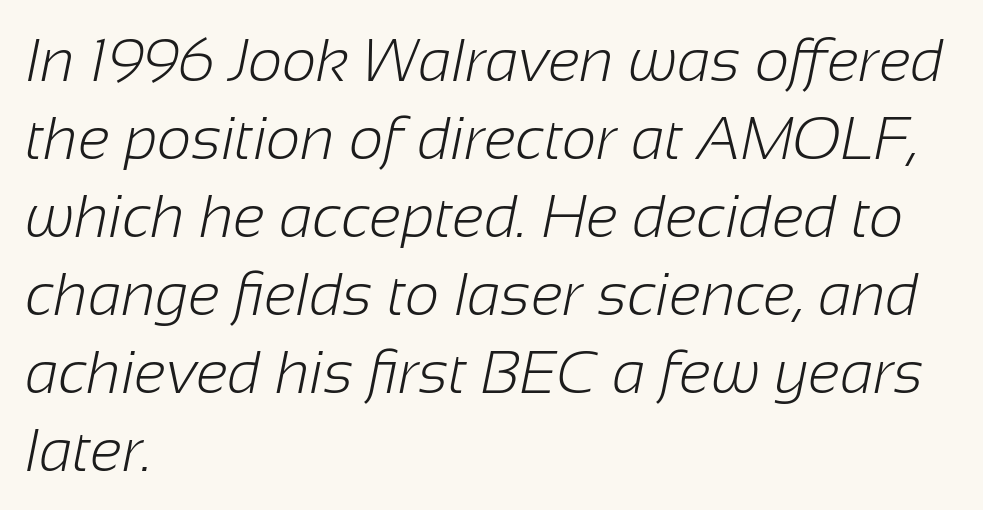
The image shows 60 px light sans-serif type; set left-aligned, normal line spacing (1.3x), normal letter spacing, not underlined; low stroke contrast and a medium x-height.
